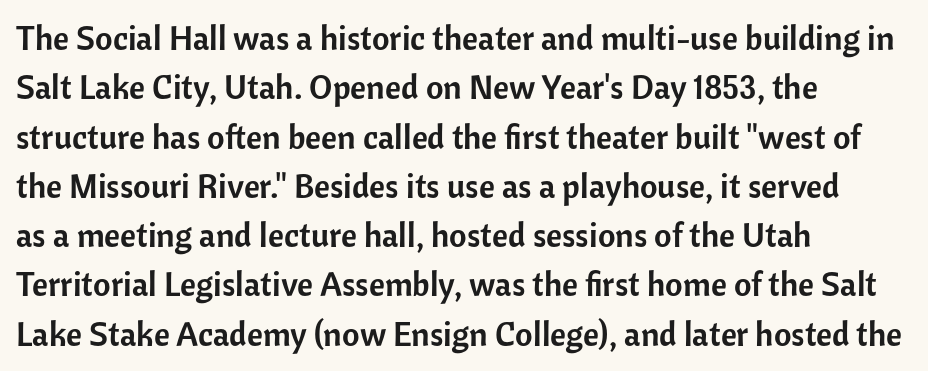
The image shows 34 px sans-serif type, upright; set left-aligned, normal line spacing (1.45x), normal letter spacing, not underlined; low stroke contrast and a medium x-height.
